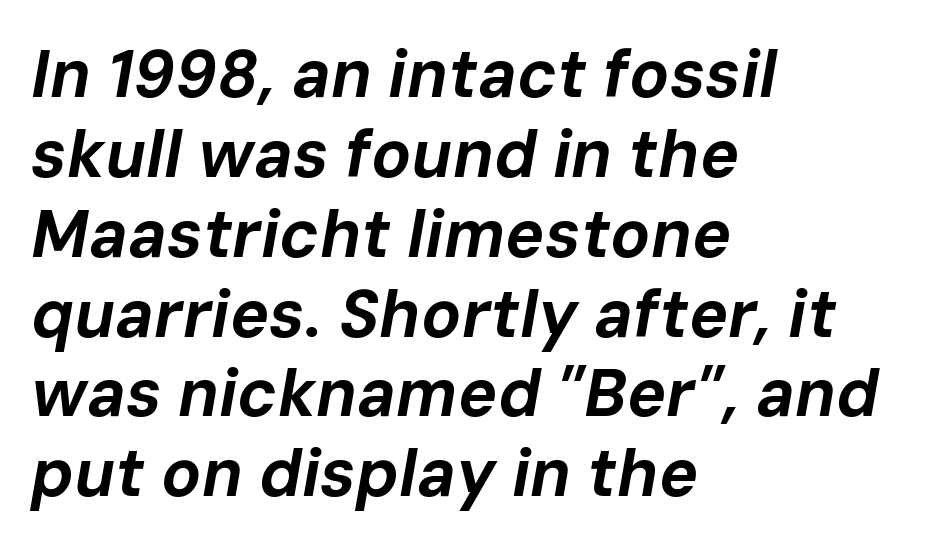
The image shows 66 px bold type, italic (leaning right); set left-aligned, line spacing 1.21x, normal letter spacing, not underlined; low stroke contrast and a medium x-height.
